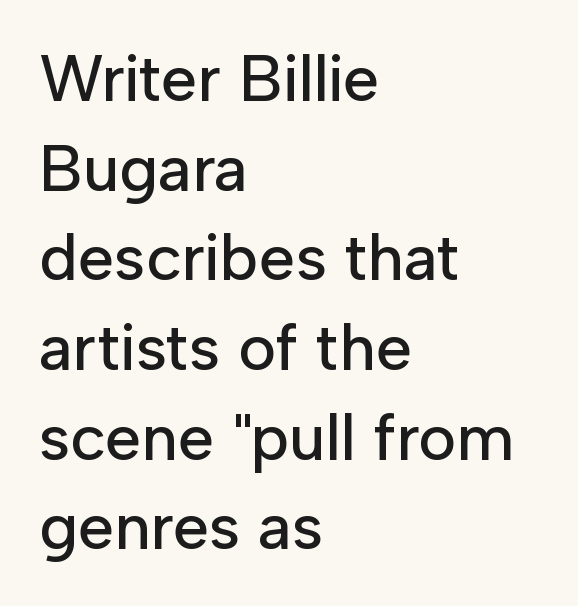
Q: Is the text italic (slanted)? A: No, it is upright.
Q: Is the typeface a serif or a sans-serif typeface? A: Sans-serif.
Q: Is the text underlined? A: No.
Q: How is the paragraph aligned? A: Left-aligned.
Q: Is the spacing between letters normal or unusually wide? A: Normal.
Q: Is the spacing between lines tight, normal or loose? A: Normal.
Q: Width (condensed, normal, or wide)? A: Normal.
Q: Stroke contrast? A: Low.
Q: x-height? A: Medium.
Q: Monospaced? A: No.
